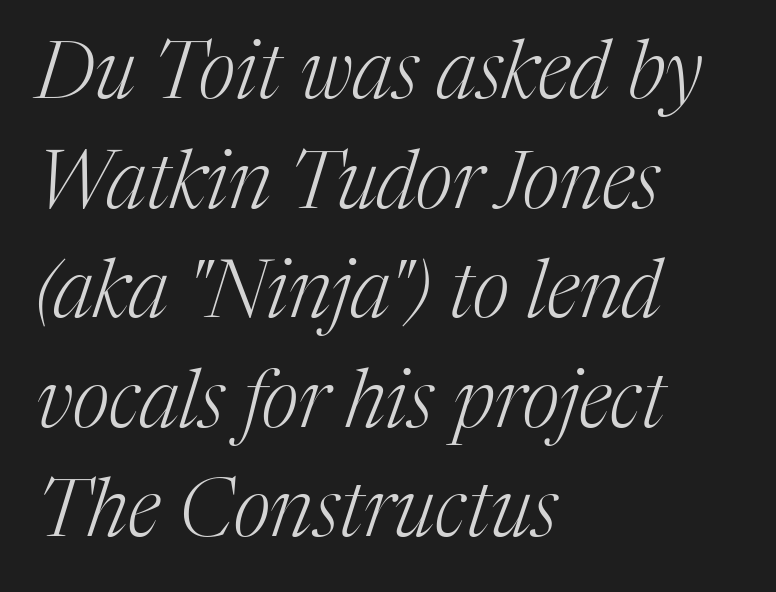
{"serif": "yes", "italic": "yes", "lean": "right", "slant_degrees": 17, "bold": "no", "weight": "light", "width": "normal", "stroke_contrast": "medium", "x_height": "medium", "monospaced": "no", "underline": "no", "align": "left", "line_spacing": "normal", "line_spacing_ratio": 1.37, "letter_spacing": "normal", "letter_spacing_em": 0.0, "glyph_px": 80}
